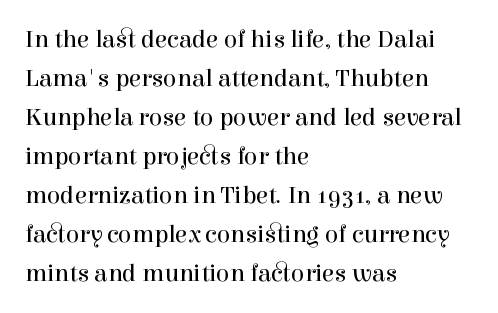
The image shows 25 px text type, upright; set left-aligned, normal line spacing (1.56x), normal letter spacing, not underlined.
